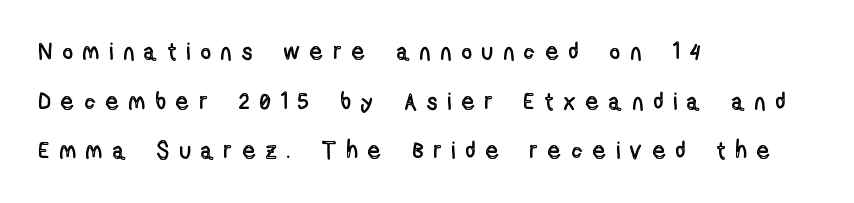
The rendering anchors every line to the left-hand side. Ascenders rise straight up at ninety degrees. Compared with typical body copy, the letter spacing here is much looser. The gap between lines stays unmarked. The passage shown stacks its lines with a broad gap.
